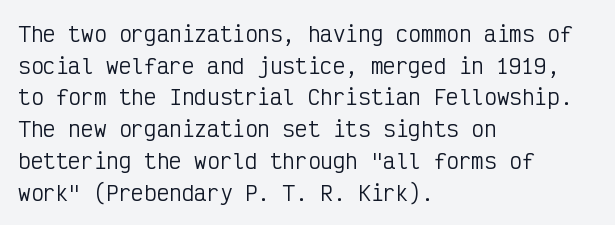
The image shows 21 px text type, upright; set left-aligned, normal line spacing (1.51x), normal letter spacing, not underlined.
